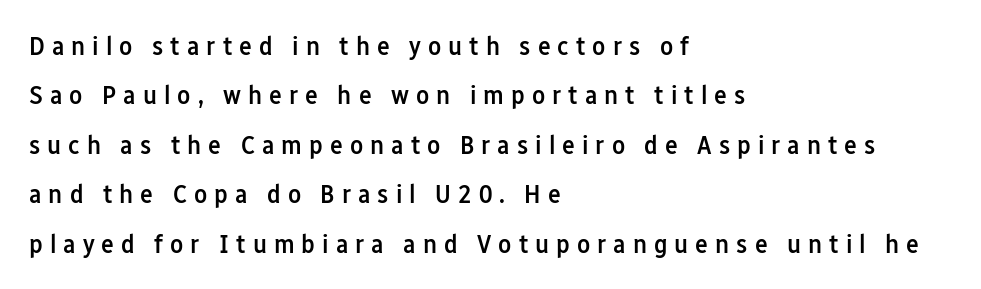
The image shows 27 px text type, upright; set left-aligned, line spacing 1.83x, unusually wide letter spacing (+0.26 em), not underlined.
